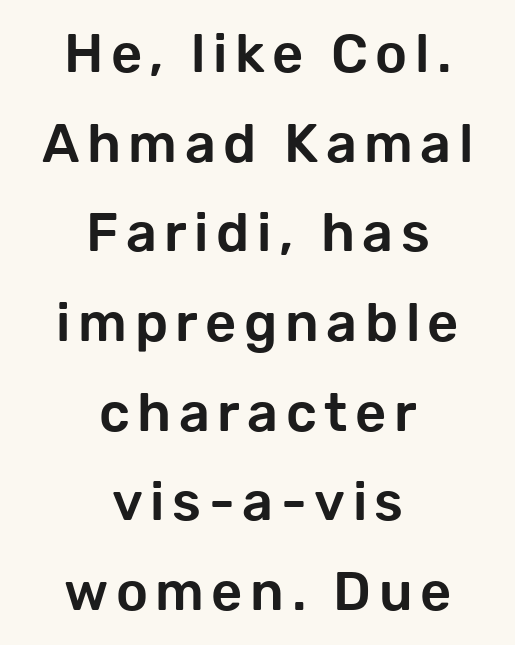
The image shows 54 px sans-serif type, upright; set centered, normal line spacing (1.66x), not underlined; low stroke contrast and a medium x-height.
